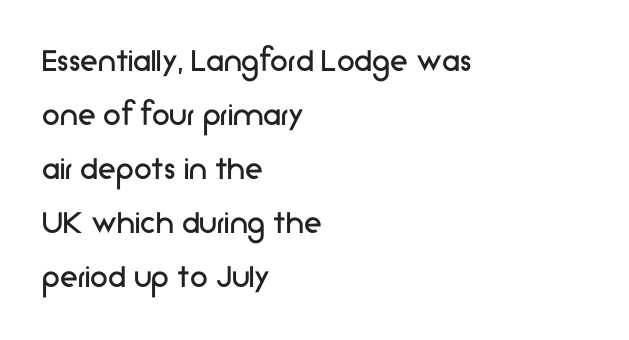
Q: Is the text bold? A: No.
Q: Is the text italic (slanted)? A: No, it is upright.
Q: Is the typeface a serif or a sans-serif typeface? A: Sans-serif.
Q: Is the text underlined? A: No.
Q: How is the paragraph aligned? A: Left-aligned.
Q: Is the spacing between letters normal or unusually wide? A: Normal.
Q: Is the spacing between lines tight, normal or loose? A: Normal.
Q: Width (condensed, normal, or wide)? A: Normal.
Q: Stroke contrast? A: Low.
Q: x-height? A: Medium.
Q: Monospaced? A: No.
